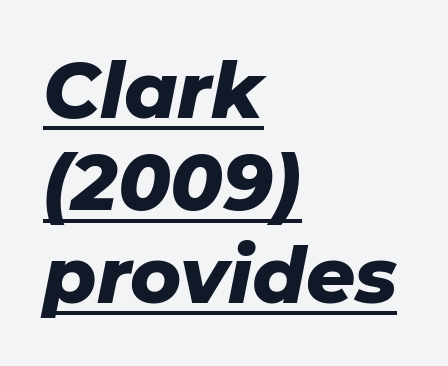
Q: Is the text bold? A: Yes.
Q: Is the text italic (slanted)? A: Yes, it leans right by about 11 degrees.
Q: Is the text underlined? A: Yes.
Q: How is the paragraph aligned? A: Left-aligned.
Q: Is the spacing between letters normal or unusually wide? A: Normal.
Q: Width (condensed, normal, or wide)? A: Normal.
Q: Stroke contrast? A: Low.
Q: x-height? A: Medium.
Q: Monospaced? A: No.
